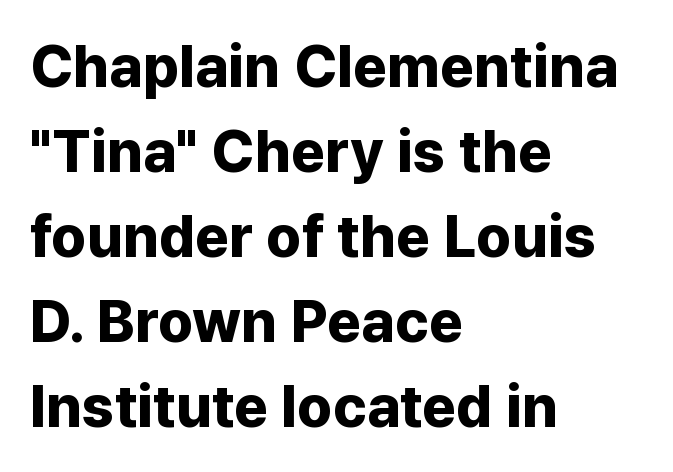
The image shows 59 px bold sans-serif type, upright; set left-aligned, normal line spacing (1.44x), normal letter spacing, not underlined; low stroke contrast and a medium x-height.
